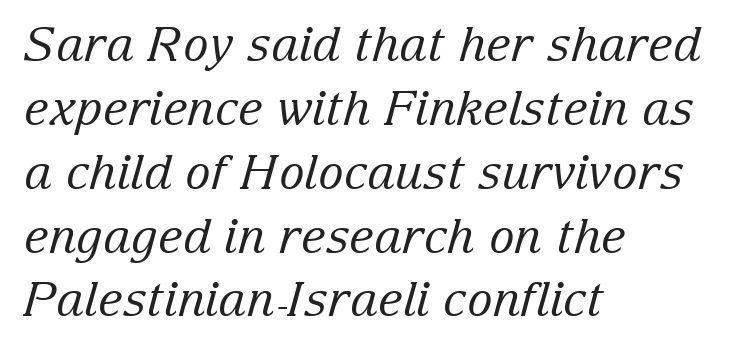
Q: Is the text bold? A: No.
Q: Is the text italic (slanted)? A: Yes, it leans right by about 15 degrees.
Q: Is the typeface a serif or a sans-serif typeface? A: Serif.
Q: Is the text underlined? A: No.
Q: How is the paragraph aligned? A: Left-aligned.
Q: Is the spacing between letters normal or unusually wide? A: Normal.
Q: Is the spacing between lines tight, normal or loose? A: Normal.
Q: Width (condensed, normal, or wide)? A: Normal.
Q: Stroke contrast? A: Low.
Q: x-height? A: Medium.
Q: Monospaced? A: No.
